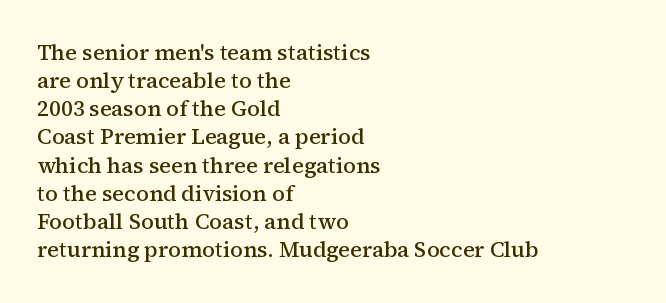
{"italic": "no", "bold": "semi", "underline": "no", "align": "left", "line_spacing": "normal", "line_spacing_ratio": 1.28, "letter_spacing": "normal", "letter_spacing_em": 0.0, "glyph_px": 22}
